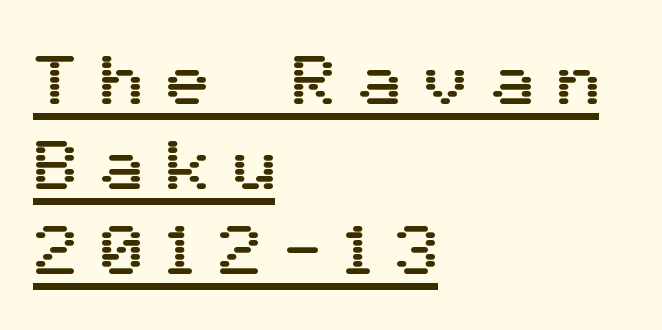
{"serif": "no", "italic": "no", "width": "normal", "stroke_contrast": "medium", "x_height": "medium", "monospaced": "no", "underline": "yes", "align": "left", "line_spacing_ratio": 1.18, "letter_spacing": "wide", "letter_spacing_em": 0.32, "glyph_px": 72}
